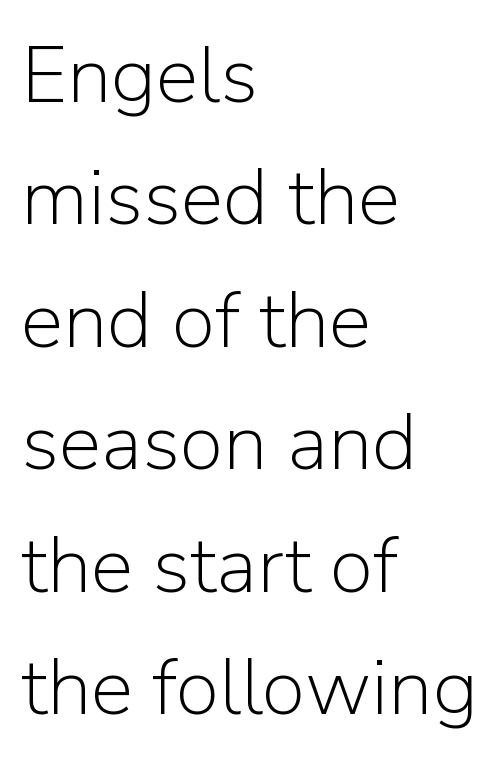
{"serif": "no", "italic": "no", "bold": "no", "weight": "light", "width": "normal", "stroke_contrast": "low", "x_height": "medium", "monospaced": "no", "underline": "no", "align": "left", "line_spacing": "normal", "line_spacing_ratio": 1.53, "letter_spacing": "normal", "letter_spacing_em": 0.0, "glyph_px": 80}
